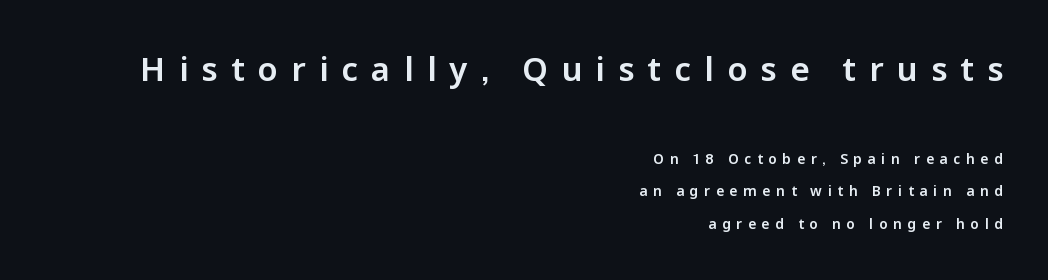
Vertically, the passage feels expansive, rows floating well apart. Varying glyph widths throughout — classic text-font behaviour. Horizontally, the lines are justified to the trailing edge only. Note: larger setting up top, smaller setting below. Is this a sans? Yes — the strokes have no serifs. Tracking value appears strongly positive — letters spread wide.
